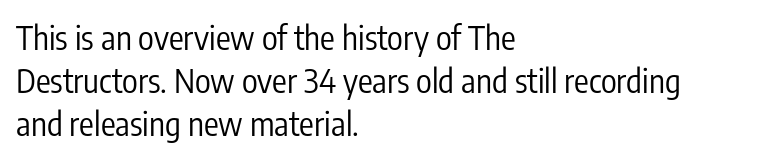
This rendering leaves character spacing at its baseline value. The letters advance in unequal steps, a hallmark of proportional type. The type sits square on the baseline with zero lean. Clear beneath every line of the passage. Letters have the restrained weight of plain body copy at most. Each letter's strokes conclude bluntly, with no projecting serifs.
